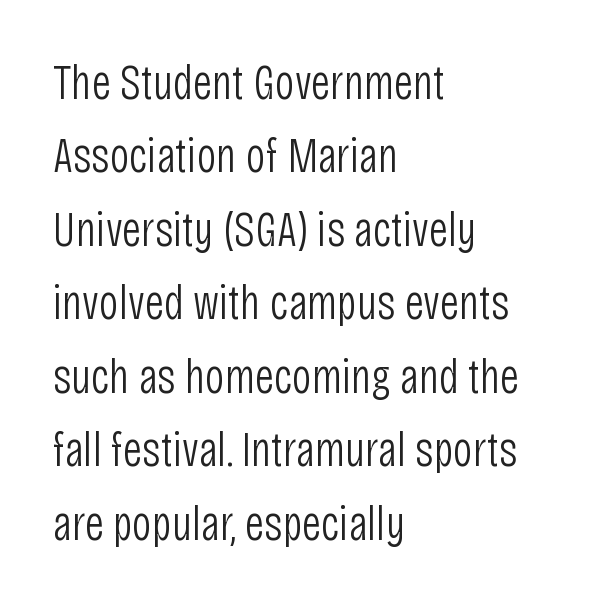
Q: Is the text bold? A: No.
Q: Is the text italic (slanted)? A: No, it is upright.
Q: Is the typeface a serif or a sans-serif typeface? A: Sans-serif.
Q: Is the text underlined? A: No.
Q: How is the paragraph aligned? A: Left-aligned.
Q: Is the spacing between letters normal or unusually wide? A: Normal.
Q: Is the spacing between lines tight, normal or loose? A: Normal.
Q: Width (condensed, normal, or wide)? A: Condensed.
Q: Stroke contrast? A: Low.
Q: x-height? A: Large.
Q: Monospaced? A: No.
